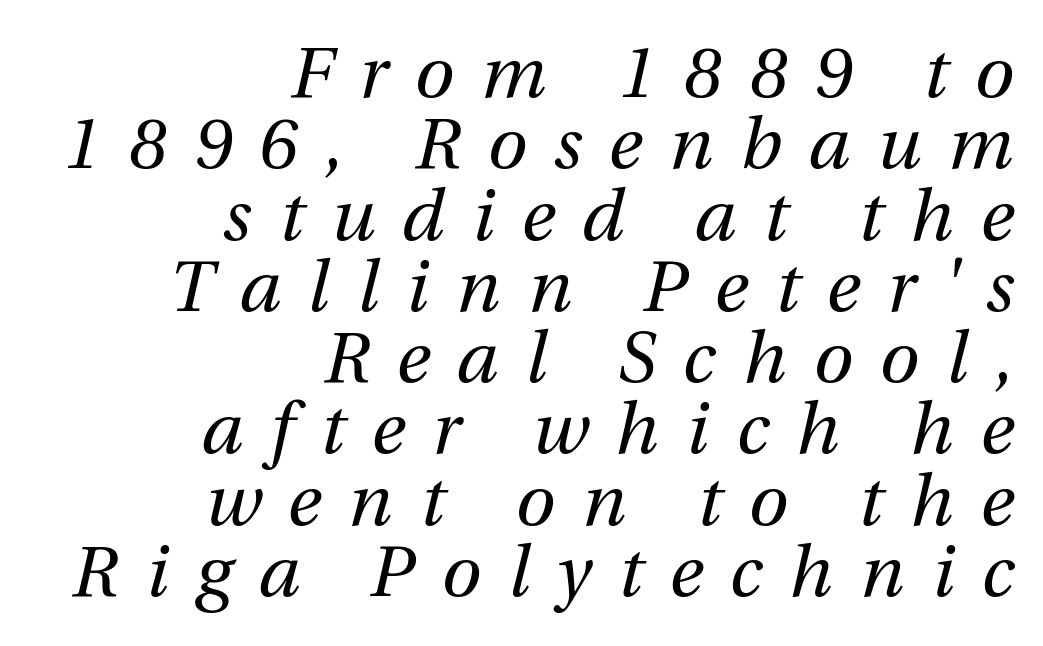
Q: Is the text bold? A: No.
Q: Is the text italic (slanted)? A: Yes, it leans right by about 12 degrees.
Q: Is the text underlined? A: No.
Q: How is the paragraph aligned? A: Right-aligned.
Q: Is the spacing between letters normal or unusually wide? A: Unusually wide.
Q: Is the spacing between lines tight, normal or loose? A: Tight.
Q: Width (condensed, normal, or wide)? A: Normal.
Q: Stroke contrast? A: Medium.
Q: x-height? A: Medium.
Q: Monospaced? A: No.
